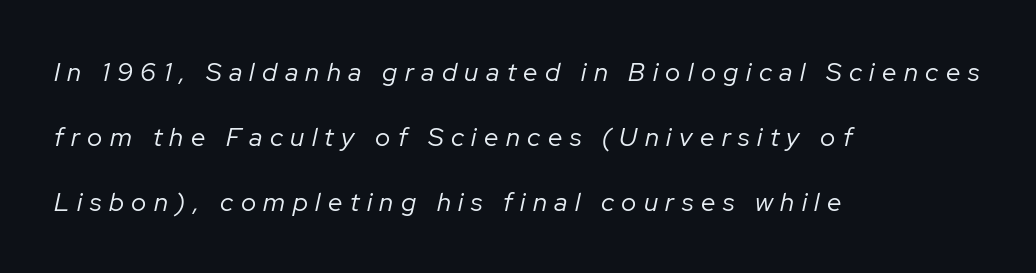
The image shows 26 px text type, italic (leaning right); set left-aligned, loose line spacing (2.5x), unusually wide letter spacing (+0.29 em), not underlined.
